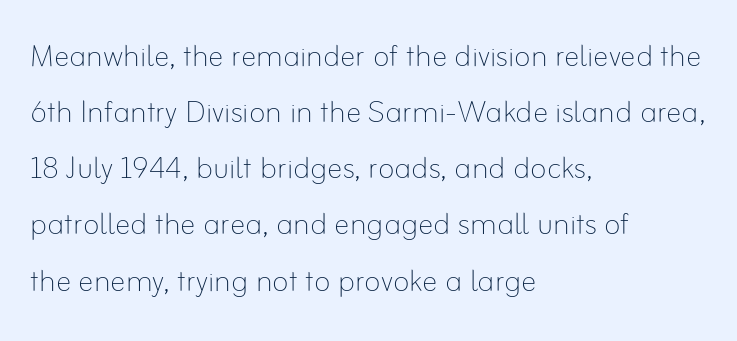
{"italic": "no", "bold": "no", "weight": "thin", "width": "normal", "stroke_contrast": "low", "x_height": "small", "monospaced": "no", "underline": "no", "align": "left", "line_spacing": "normal", "line_spacing_ratio": 1.44, "letter_spacing": "normal", "letter_spacing_em": 0.0, "glyph_px": 39}
